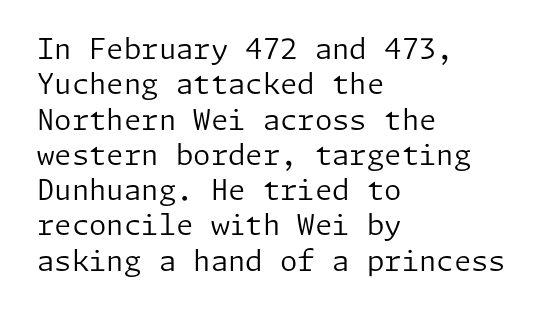
The image shows 28 px regular-weight sans-serif type, upright; set left-aligned, normal line spacing (1.26x), normal letter spacing, not underlined; low stroke contrast and a medium x-height.
